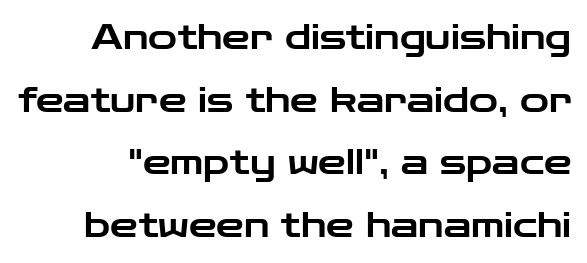
The image shows 35 px wide sans-serif type, upright; set line spacing 1.79x, normal letter spacing, not underlined; low stroke contrast and a medium x-height.
